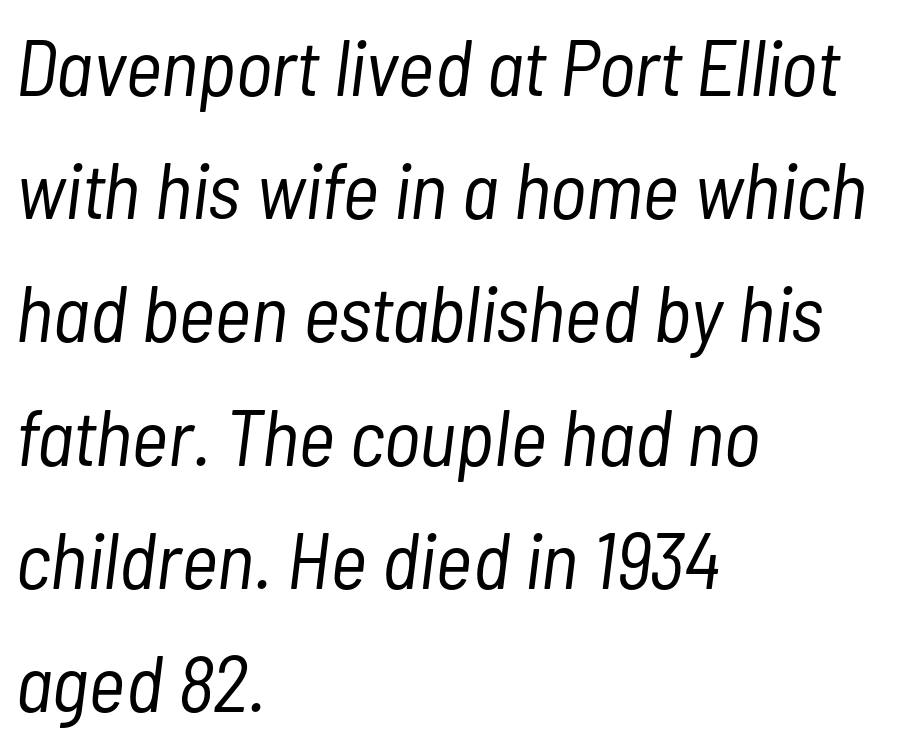
The image shows 80 px light, condensed type, italic (leaning right); set left-aligned, normal line spacing (1.54x), normal letter spacing, not underlined; low stroke contrast and a medium x-height.
